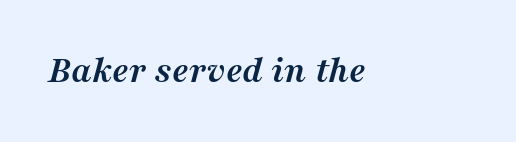
{"serif": "yes", "italic": "yes", "lean": "right", "slant_degrees": 16, "bold": "yes", "weight": "semibold", "width": "normal", "stroke_contrast": "medium", "x_height": "medium", "monospaced": "no", "underline": "no", "letter_spacing": "normal", "letter_spacing_em": 0.0, "glyph_px": 38}
